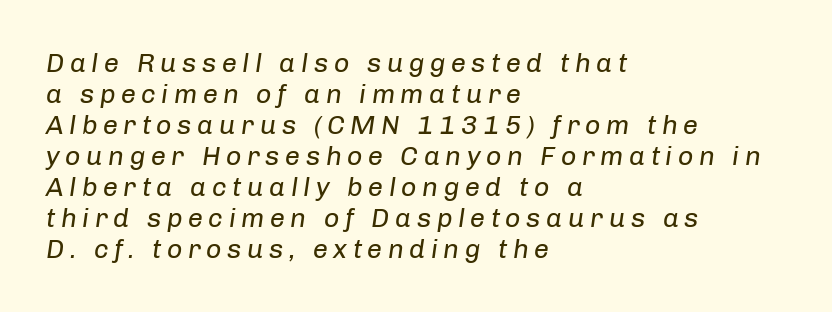
The image shows 27 px text type, italic (leaning right); set left-aligned, tight line spacing (1.15x), unusually wide letter spacing (+0.2 em), not underlined.
